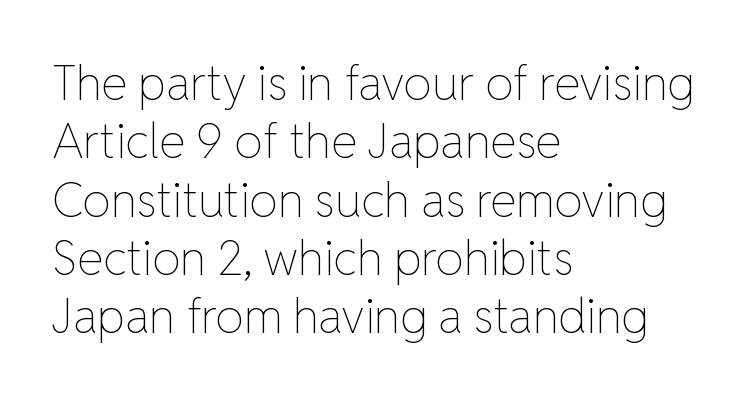
{"italic": "no", "bold": "no", "weight": "thin", "width": "normal", "stroke_contrast": "low", "x_height": "medium", "monospaced": "no", "underline": "no", "align": "left", "line_spacing_ratio": 1.24, "letter_spacing": "normal", "letter_spacing_em": 0.0, "glyph_px": 47}
